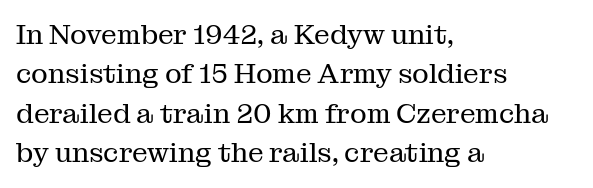
Italic? Not at all — the glyphs are vertical. The strokes are not fattened; the text isn't bold. Typeset ragged right — the left edge is the straight one. The horizontal fit of the characters is conventional and even. Letters rest on an invisible, unmarked baseline.
